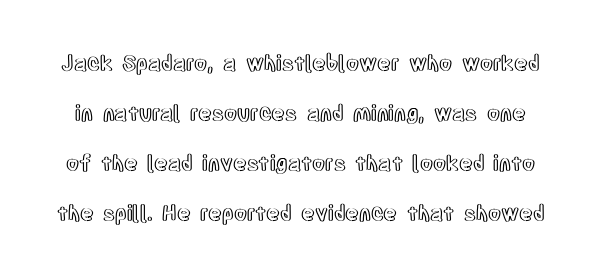
Loosely led — the rows are spread out. Designer's note — italics off, roman on. A bare baseline throughout the passage. A typesetter would call this zero additional tracking.
